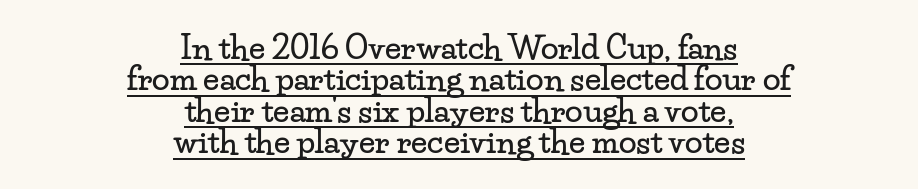
Small tapered or slab feet sit at the stroke ends, so this counts as serif. This sample carries an underscore along the baseline area. The paragraph shown floats in the horizontal middle. Varying glyph widths throughout — classic text-font behaviour. The lettering stays uniformly vertical, giving the passage a roman look.
